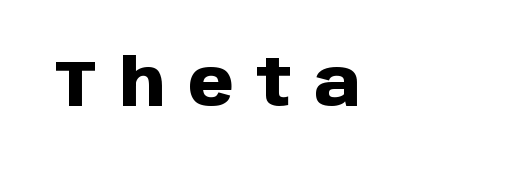
The image shows 65 px heavy sans-serif type, upright; set unusually wide letter spacing (+0.35 em), not underlined; low stroke contrast and a large x-height.
